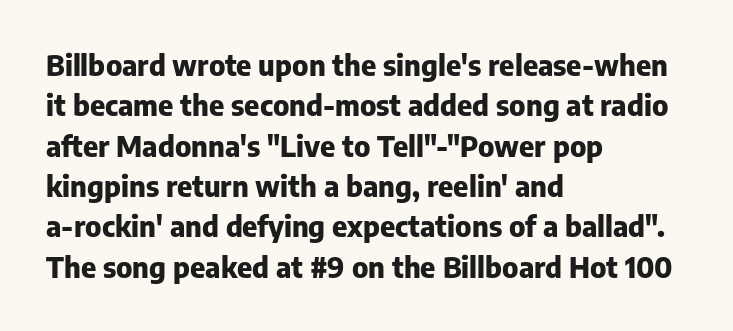
{"serif": "no", "italic": "no", "bold": "yes", "weight": "heavy", "width": "normal", "stroke_contrast": "low", "x_height": "medium", "monospaced": "no", "underline": "no", "align": "left", "line_spacing": "normal", "line_spacing_ratio": 1.39, "letter_spacing": "normal", "letter_spacing_em": 0.0, "glyph_px": 29}
